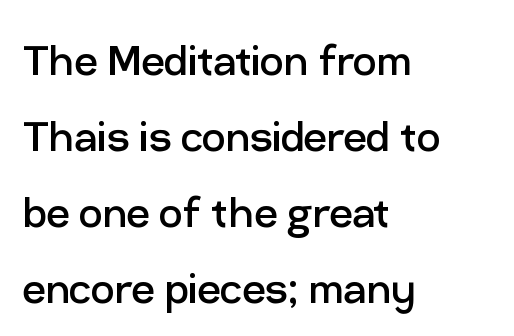
This sample is left-justified, so line endings fall wherever the words run out. When letters stand straight like this, we call the style roman or upright. Baseline-to-baseline distance is the conventional proportion of letter height. Stroke mass is kept to a normal reading level or below.
